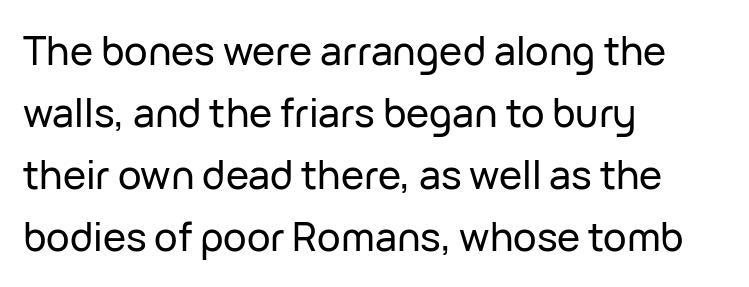
{"serif": "no", "italic": "no", "width": "normal", "stroke_contrast": "low", "x_height": "medium", "monospaced": "no", "underline": "no", "align": "left", "line_spacing": "normal", "line_spacing_ratio": 1.59, "letter_spacing": "normal", "letter_spacing_em": 0.0, "glyph_px": 39}
